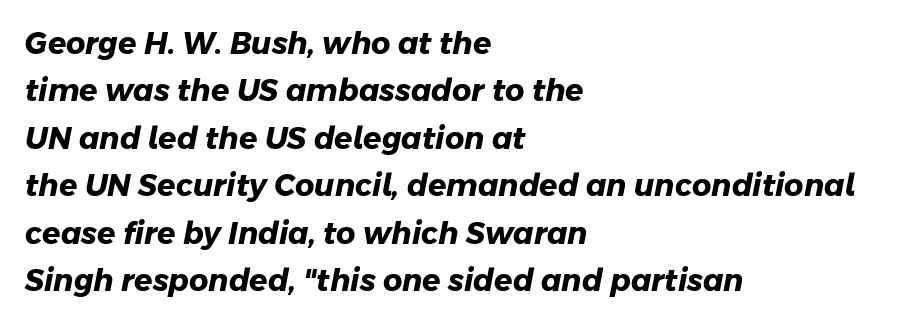
The image shows 30 px heavy sans-serif type; set left-aligned, normal line spacing (1.58x), normal letter spacing, not underlined; low stroke contrast and a medium x-height.
